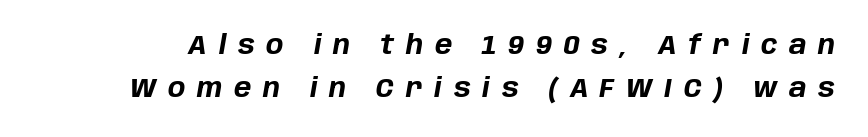
Q: Is the text bold? A: Yes.
Q: Is the text italic (slanted)? A: Yes, it leans right by about 10 degrees.
Q: Is the text underlined? A: No.
Q: Is the spacing between letters normal or unusually wide? A: Unusually wide.
Q: Is the spacing between lines tight, normal or loose? A: Normal.
